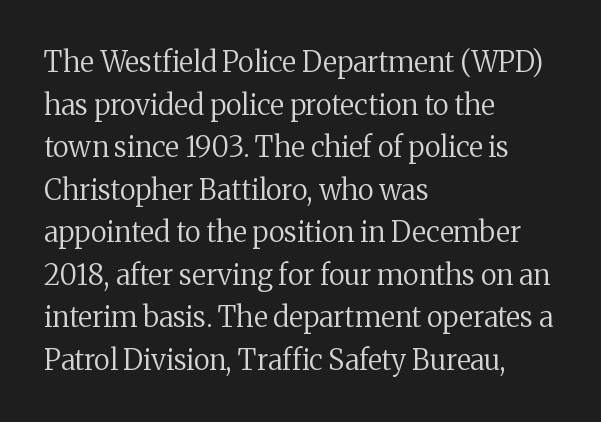
This rendering uses left alignment, leaving the right contour irregular. If you measured baseline to baseline, you'd find a middling distance. Is there any slant? The stems are plumb. Is this a fixed-width face? No — the glyphs have proportional, varying widths.
